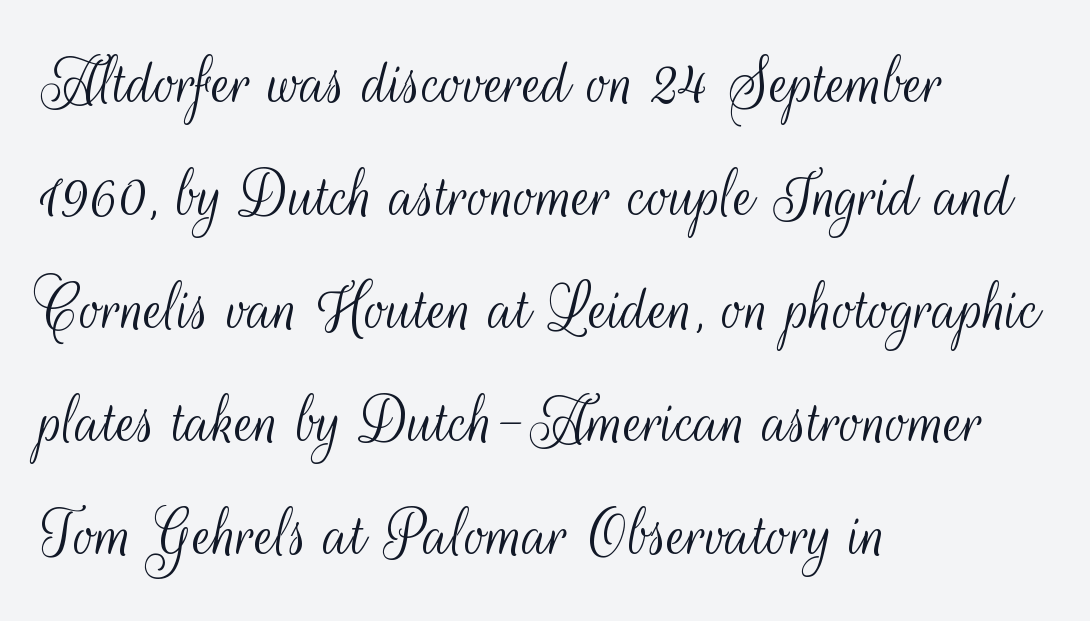
{"serif": "no", "bold": "no", "weight": "light", "width": "condensed", "stroke_contrast": "medium", "x_height": "small", "monospaced": "no", "underline": "no", "align": "left", "line_spacing": "normal", "line_spacing_ratio": 1.57, "letter_spacing": "normal", "letter_spacing_em": 0.0, "glyph_px": 72}
